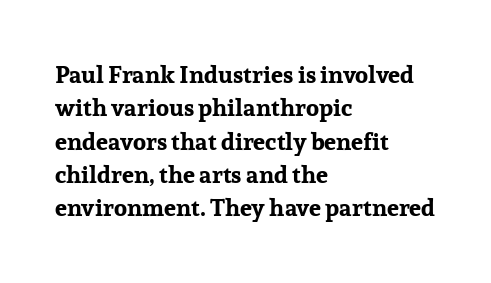
Q: Is the text bold? A: Yes.
Q: Is the text italic (slanted)? A: No, it is upright.
Q: Is the text underlined? A: No.
Q: How is the paragraph aligned? A: Left-aligned.
Q: Is the spacing between letters normal or unusually wide? A: Normal.
Q: Is the spacing between lines tight, normal or loose? A: Normal.
